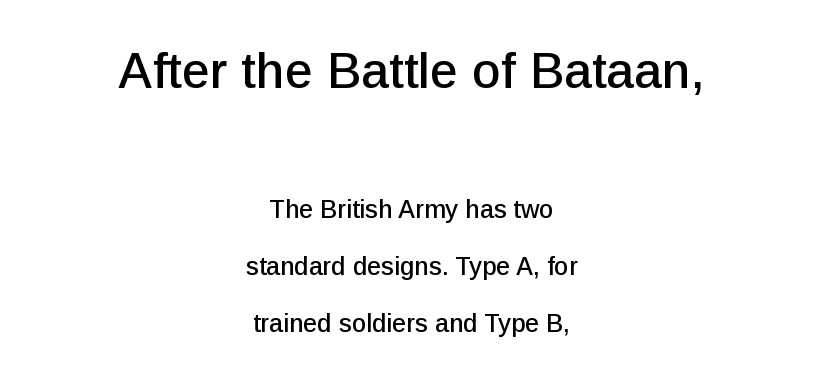
{"serif": "no", "italic": "no", "width": "normal", "stroke_contrast": "low", "x_height": "medium", "monospaced": "no", "underline": "no", "align": "center", "line_spacing": "loose", "line_spacing_ratio": 2.27, "letter_spacing": "normal", "letter_spacing_em": 0.0, "larger_block": "first", "size_ratio": 2.0, "glyph_px": 50}
